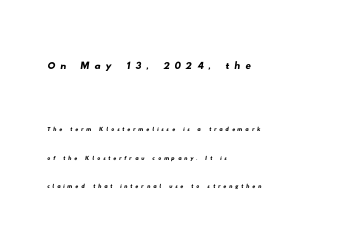
A bare baseline throughout the passage. Which chunk is bigger? The first one — the top block dwarfs the bottom. The setting favours the left margin, as ordinary paragraphs usually do.
